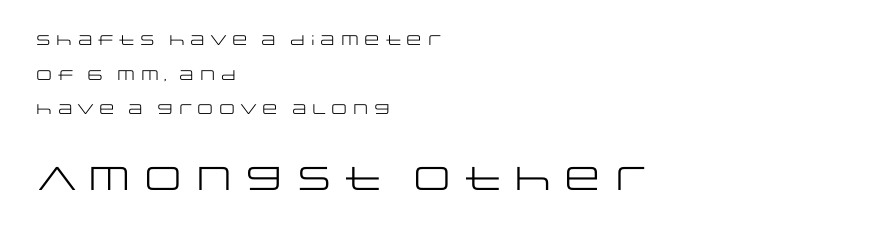
Q: Is the text bold? A: No.
Q: Is the text italic (slanted)? A: No, it is upright.
Q: Is the typeface a serif or a sans-serif typeface? A: Sans-serif.
Q: Is the text underlined? A: No.
Q: How is the paragraph aligned? A: Left-aligned.
Q: Is the spacing between letters normal or unusually wide? A: Normal.
Q: Is the spacing between lines tight, normal or loose? A: Loose.
Q: Which block of text is set in a larger size, the first (top) or the second (bottom)? A: The second (bottom) one.
Q: Width (condensed, normal, or wide)? A: Wide.
Q: Stroke contrast? A: Low.
Q: x-height? A: Large.
Q: Monospaced? A: No.
